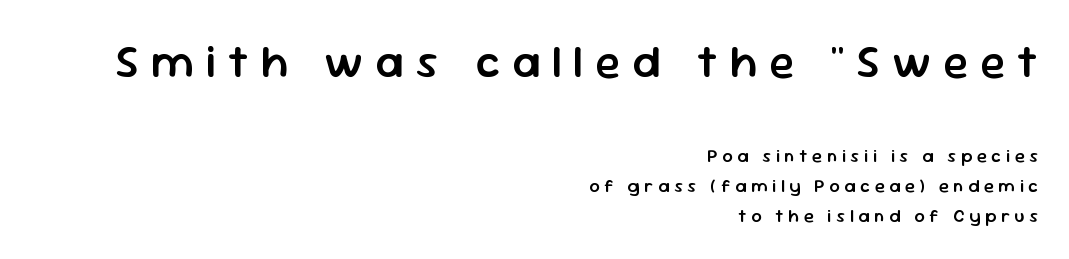
{"serif": "no", "italic": "no", "bold": "semi", "weight": "semibold", "width": "normal", "stroke_contrast": "low", "x_height": "medium", "monospaced": "no", "underline": "no", "align": "right", "line_spacing": "normal", "line_spacing_ratio": 1.66, "letter_spacing": "wide", "letter_spacing_em": 0.26, "larger_block": "first", "size_ratio": 2.56, "glyph_px": 46}
